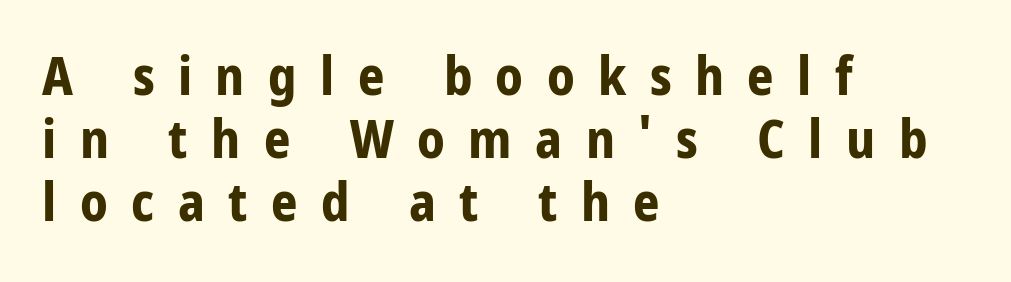
{"serif": "no", "italic": "no", "bold": "yes", "weight": "bold", "width": "condensed", "stroke_contrast": "low", "x_height": "large", "monospaced": "no", "underline": "no", "align": "left", "line_spacing_ratio": 1.21, "letter_spacing": "wide", "letter_spacing_em": 0.45, "glyph_px": 52}
